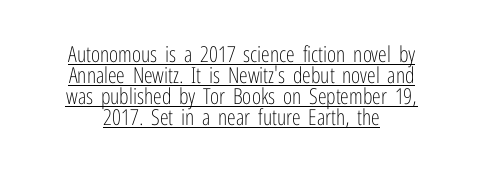
The rendering keeps characters at their native spacing. This rendering uses center alignment, leaving both contours irregular but symmetric. These lines were composed using upright roman letters. The typeface has the unassuming heft of standard copy or less.
